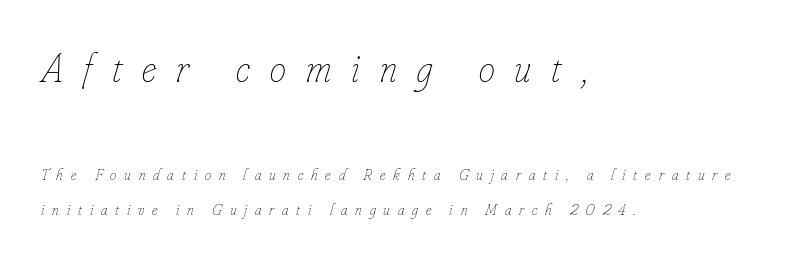
The image shows 41 px thin, condensed type, italic (leaning right); set left-aligned, loose line spacing (2.19x), unusually wide letter spacing (+0.49 em), not underlined; the first (top) block is 2.56x larger; low stroke contrast and a small x-height.
